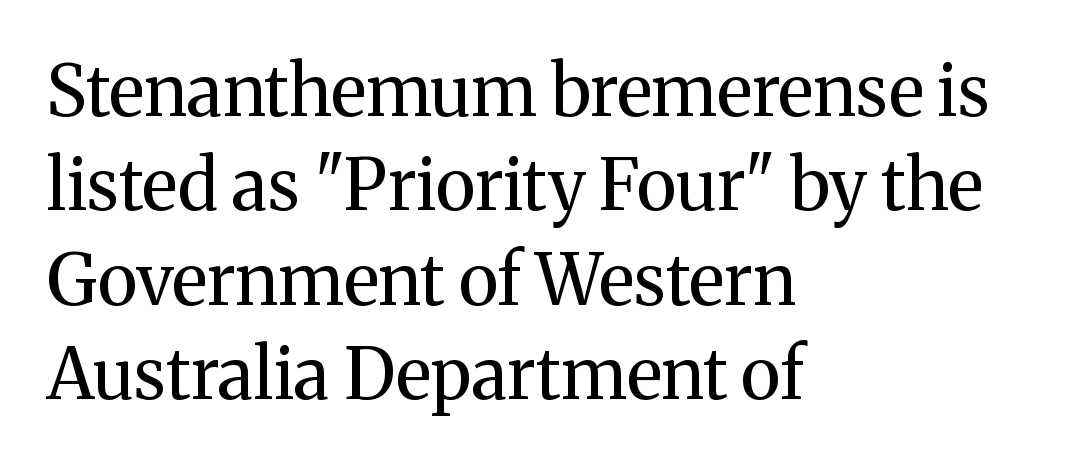
The image shows 70 px regular-weight serif type, upright; set left-aligned, normal line spacing (1.35x), normal letter spacing, not underlined; medium stroke contrast and a medium x-height.
